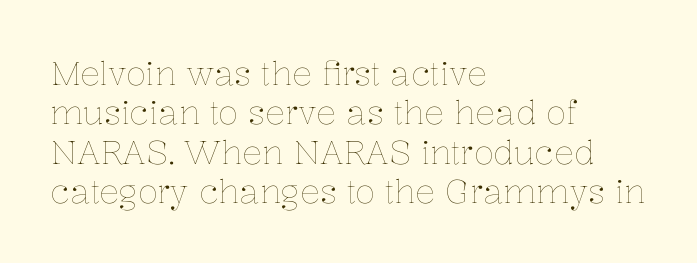
{"italic": "no", "bold": "no", "weight": "thin", "width": "normal", "stroke_contrast": "low", "x_height": "medium", "monospaced": "no", "underline": "no", "align": "left", "line_spacing_ratio": 1.19, "letter_spacing": "normal", "letter_spacing_em": 0.0, "glyph_px": 33}
